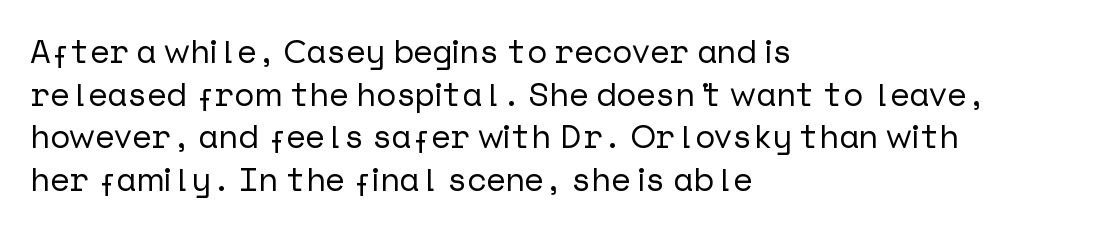
Q: Is the text italic (slanted)? A: No, it is upright.
Q: Is the typeface a serif or a sans-serif typeface? A: Sans-serif.
Q: Is the text underlined? A: No.
Q: How is the paragraph aligned? A: Left-aligned.
Q: Is the spacing between letters normal or unusually wide? A: Normal.
Q: Is the spacing between lines tight, normal or loose? A: Normal.
Q: Width (condensed, normal, or wide)? A: Normal.
Q: Stroke contrast? A: Low.
Q: x-height? A: Medium.
